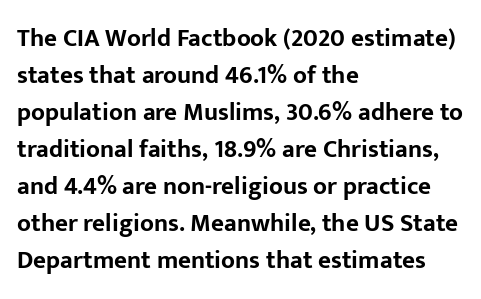
Horizontally, the lines are justified to the leading edge only. These words are printed bold, with thick strokes throughout. These lines sit exactly where default settings would place them. Every character sits straight up, as roman type does. Beneath every word, the page is bare.
